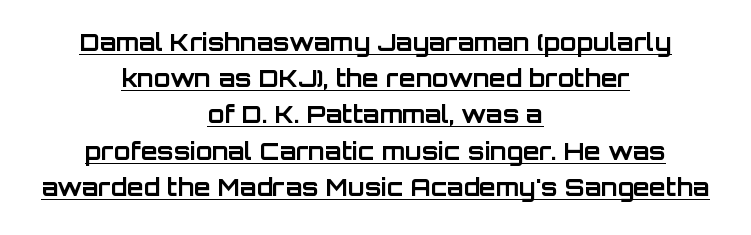
{"italic": "no", "bold": "yes", "underline": "yes", "align": "center", "line_spacing": "normal", "line_spacing_ratio": 1.51, "letter_spacing": "normal", "letter_spacing_em": 0.0, "glyph_px": 24}
